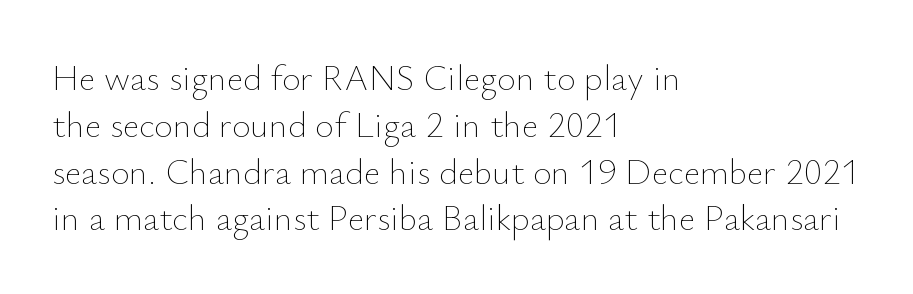
The image shows 36 px thin type, upright; set left-aligned, normal line spacing (1.3x), normal letter spacing, not underlined; low stroke contrast and a small x-height.
